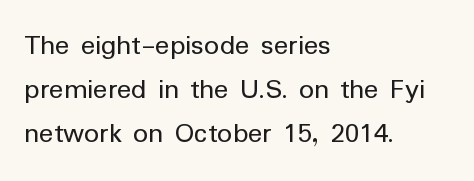
Q: Is the text bold? A: No.
Q: Is the text italic (slanted)? A: No, it is upright.
Q: Is the typeface a serif or a sans-serif typeface? A: Sans-serif.
Q: Is the text underlined? A: No.
Q: How is the paragraph aligned? A: Left-aligned.
Q: Is the spacing between letters normal or unusually wide? A: Normal.
Q: Is the spacing between lines tight, normal or loose? A: Normal.
Q: Width (condensed, normal, or wide)? A: Normal.
Q: Stroke contrast? A: Low.
Q: x-height? A: Medium.
Q: Monospaced? A: No.
